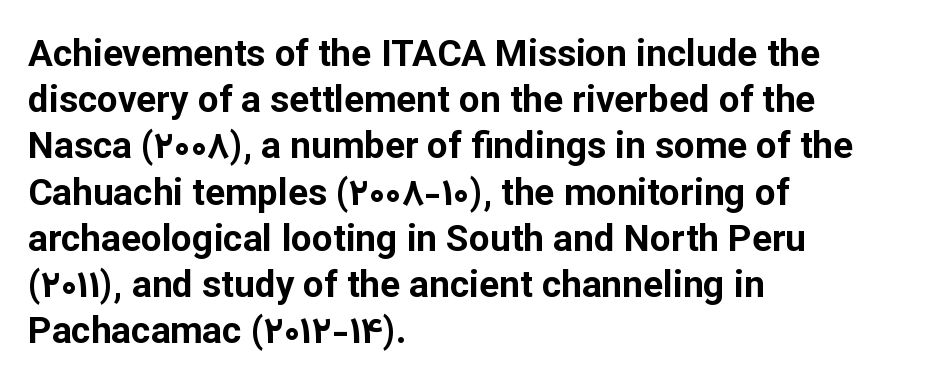
In terms of posture, this sample is upright. Note the varied advance widths — an 'i' is clearly narrower than an 'm'. Weight check: bold — yes, fully. Nobody drew a line under any word here. Casual observation: everything's shoved over to the left. Students, observe: this is what conventionally led text looks like.
